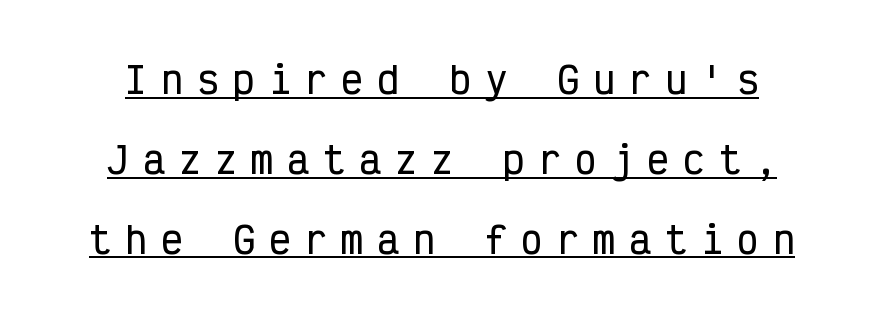
Q: Is the text italic (slanted)? A: No, it is upright.
Q: Is the typeface a serif or a sans-serif typeface? A: Sans-serif.
Q: Is the text underlined? A: Yes.
Q: Is the spacing between letters normal or unusually wide? A: Unusually wide.
Q: Is the spacing between lines tight, normal or loose? A: Loose.
Q: Width (condensed, normal, or wide)? A: Condensed.
Q: Stroke contrast? A: Low.
Q: x-height? A: Medium.
Q: Monospaced? A: Yes.
